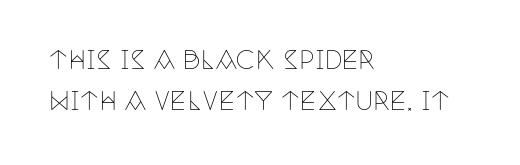
{"italic": "no", "bold": "no", "underline": "no", "align": "left", "line_spacing": "normal", "line_spacing_ratio": 1.65, "letter_spacing": "normal", "letter_spacing_em": 0.0, "glyph_px": 25}
